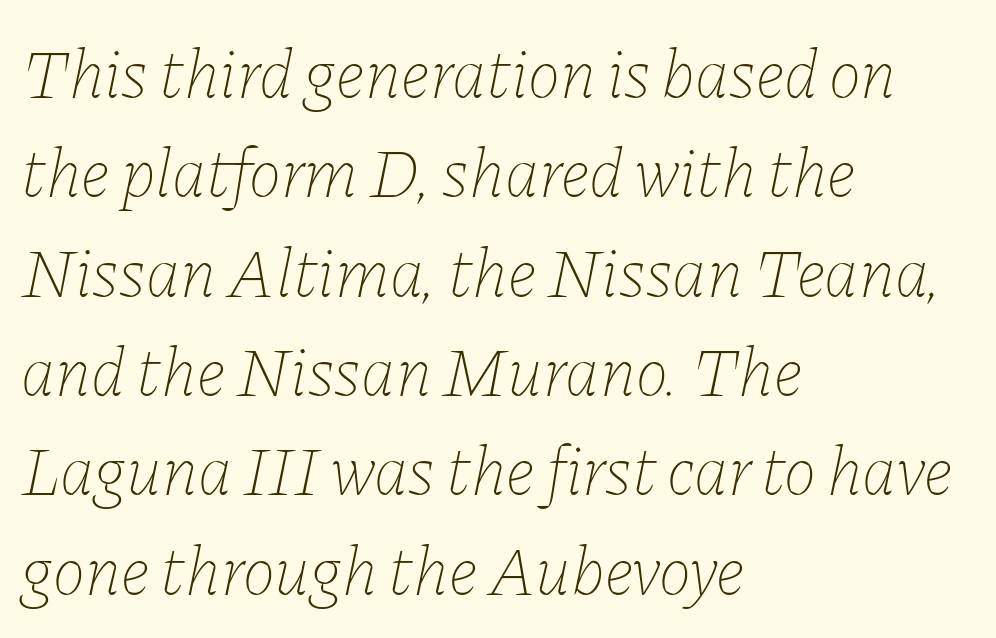
Q: Is the text bold? A: No.
Q: Is the text italic (slanted)? A: Yes, it leans right by about 11 degrees.
Q: Is the text underlined? A: No.
Q: How is the paragraph aligned? A: Left-aligned.
Q: Is the spacing between letters normal or unusually wide? A: Normal.
Q: Is the spacing between lines tight, normal or loose? A: Normal.
Q: Width (condensed, normal, or wide)? A: Normal.
Q: Stroke contrast? A: Low.
Q: x-height? A: Medium.
Q: Monospaced? A: No.
